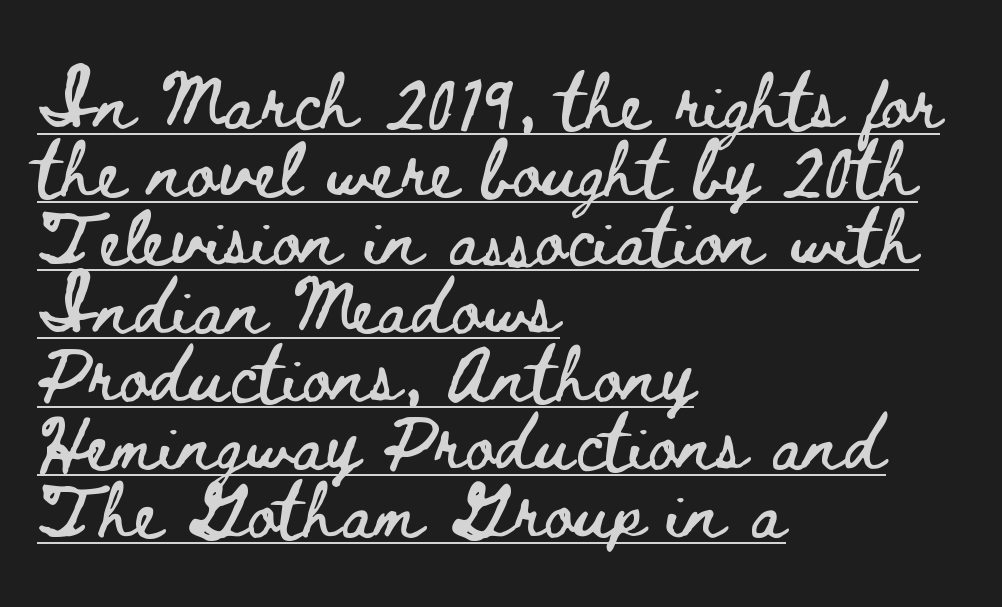
The image shows 55 px wide type; set left-aligned, line spacing 1.24x, normal letter spacing, underlined; low stroke contrast and a small x-height.
